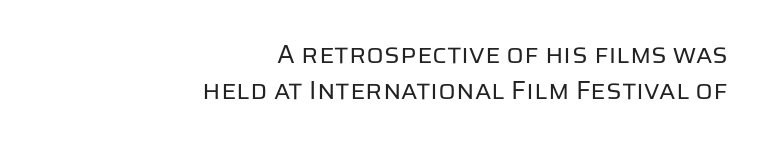
{"italic": "no", "bold": "no", "underline": "no", "align": "right", "line_spacing": "normal", "line_spacing_ratio": 1.39, "letter_spacing": "normal", "letter_spacing_em": 0.0, "glyph_px": 26}
